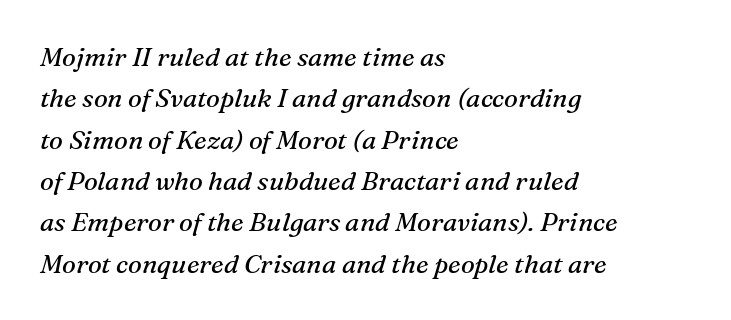
{"italic": "yes", "lean": "right", "slant_degrees": 16, "bold": "no", "underline": "no", "align": "left", "line_spacing": "normal", "line_spacing_ratio": 1.59, "letter_spacing": "normal", "letter_spacing_em": 0.0, "glyph_px": 26}
